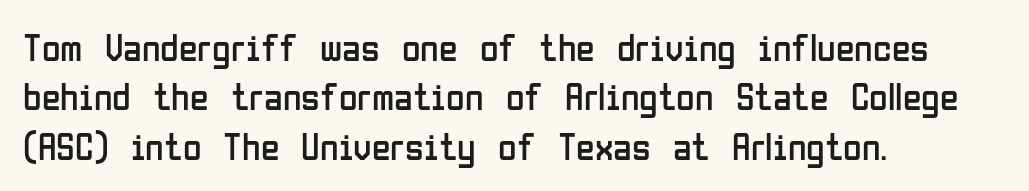
The image shows 38 px regular-weight, condensed sans-serif type, upright; set left-aligned, normal line spacing (1.3x), normal letter spacing, not underlined; low stroke contrast and a medium x-height.
